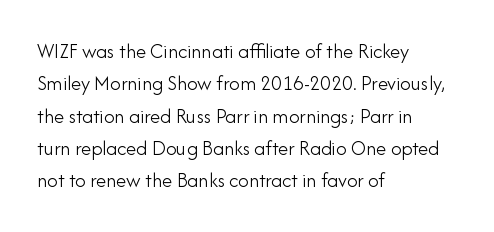
The image shows 21 px text type, upright; set left-aligned, normal line spacing (1.54x), normal letter spacing, not underlined.
